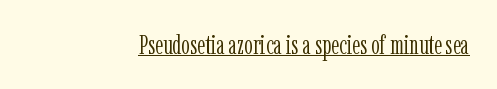
The image shows 27 px text type, upright; set right-aligned, normal letter spacing, underlined.
